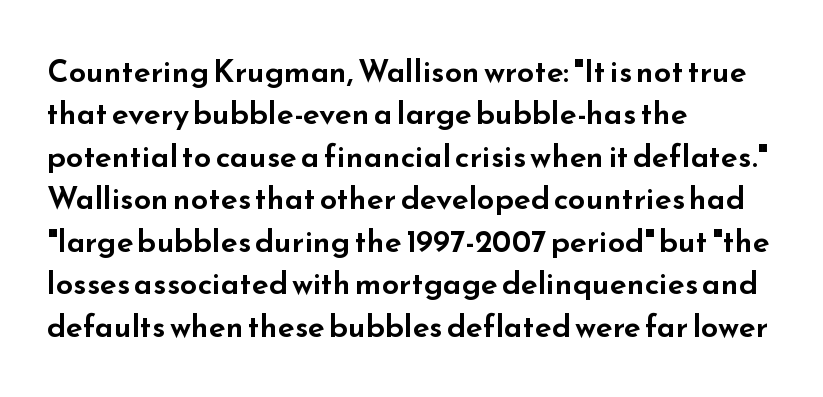
{"serif": "no", "italic": "no", "width": "wide", "stroke_contrast": "low", "x_height": "small", "monospaced": "no", "underline": "no", "align": "left", "line_spacing": "normal", "line_spacing_ratio": 1.37, "letter_spacing": "normal", "letter_spacing_em": 0.0, "glyph_px": 31}
